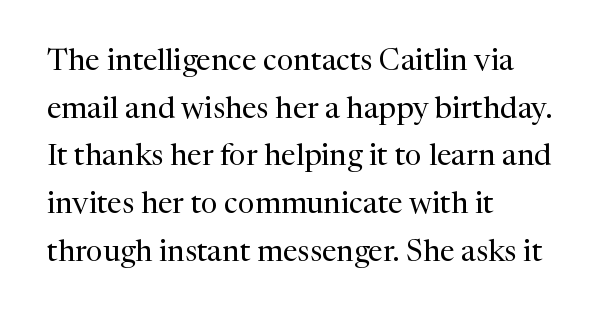
The image shows 30 px regular-weight serif type, upright; set left-aligned, normal line spacing (1.59x), normal letter spacing, not underlined; medium stroke contrast and a medium x-height.
